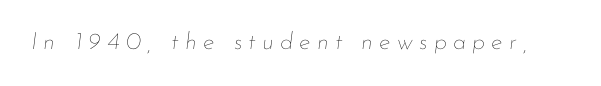
The image shows 24 px text type, italic (leaning right); set unusually wide letter spacing (+0.26 em), not underlined.
